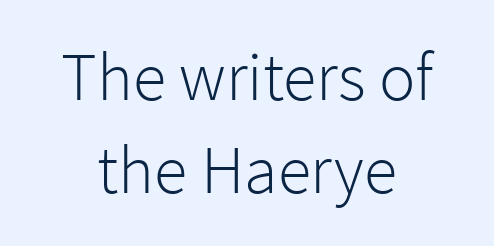
The zone under the glyphs is completely vacant. Vertical stems look standard width or narrower in stroke. The typesetter chose a symmetrical, centered arrangement here. The lettering holds an erect, upright posture throughout. The type family on display is of the sans-serif kind.
